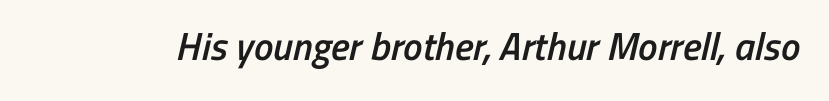
The type is set solid horizontally, with unmodified tracking. The rendering uses a semibold face; strokes are thickened but not to full bold. Here the designer chose a conventional face with non-uniform glyph widths. The typeface chosen for these lines omits serifs. Type without underlining.
